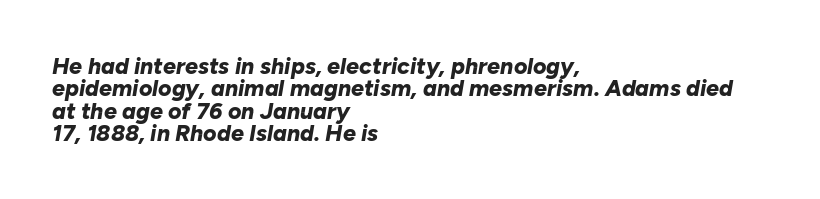
Q: Is the text bold? A: Yes.
Q: Is the text italic (slanted)? A: Yes, it leans right by about 10 degrees.
Q: Is the text underlined? A: No.
Q: How is the paragraph aligned? A: Left-aligned.
Q: Is the spacing between letters normal or unusually wide? A: Normal.
Q: Is the spacing between lines tight, normal or loose? A: Tight.
